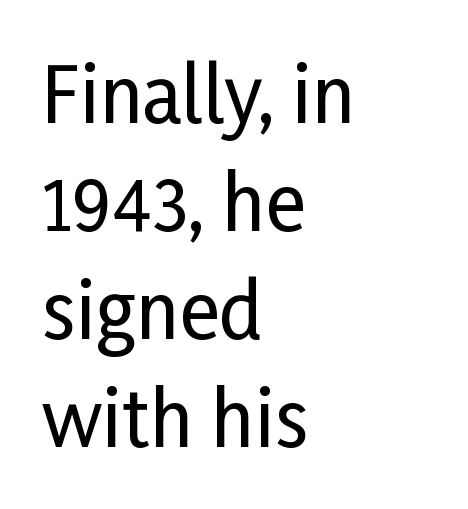
The font's upright variant was chosen for this text. Nobody drew a line under any word here. One glance says typical: line gaps are just what's usual. Short note: letters normally spaced.
